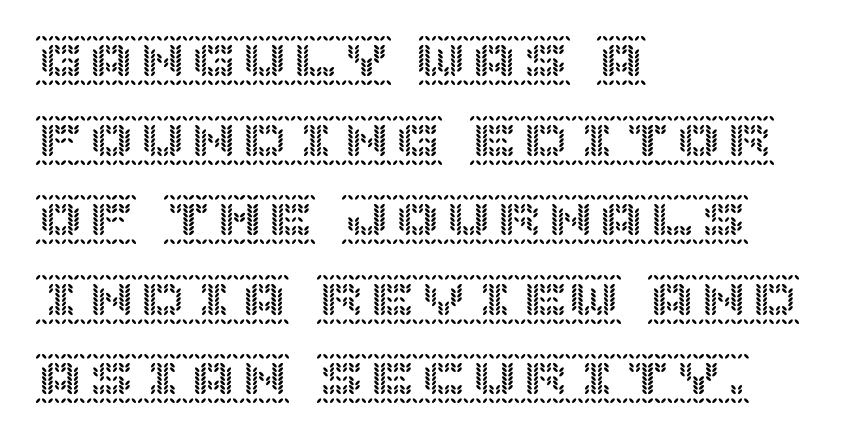
The strip under each line holds only bare page. The letters stand straight up with perfectly vertical stems. The paragraph has a hard left edge and a soft right edge. The horizontal fit of the characters is conventional and even. Rows of type keep a routine distance in the vertical direction.
